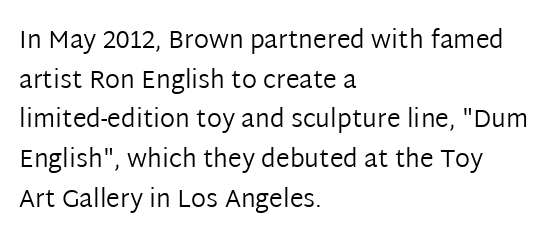
Q: Is the text bold? A: No.
Q: Is the text italic (slanted)? A: No, it is upright.
Q: Is the text underlined? A: No.
Q: How is the paragraph aligned? A: Left-aligned.
Q: Is the spacing between letters normal or unusually wide? A: Normal.
Q: Is the spacing between lines tight, normal or loose? A: Normal.
